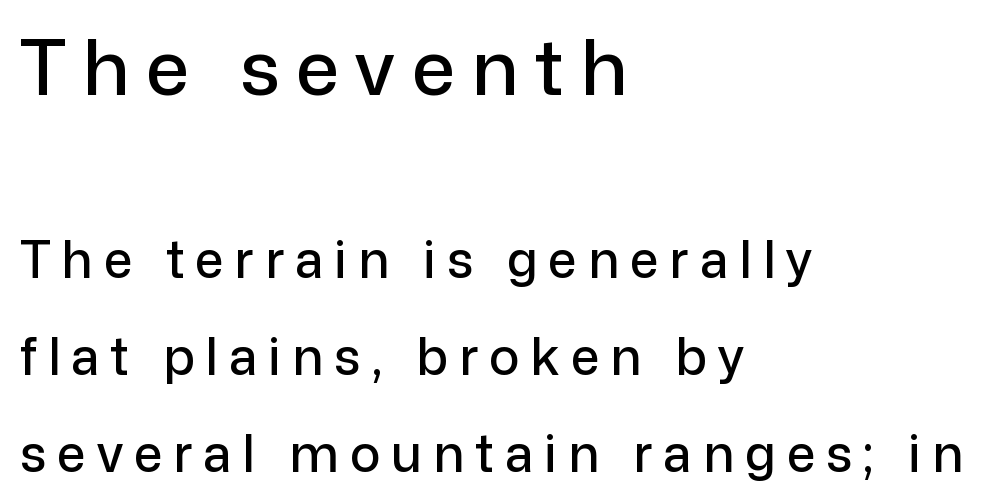
Rendered with straight, roman letterforms. This layout puts the oversized block above and the modest block below. These lines stack with their left ends in a neat column. Serif or sans? Sans — the stroke terminals are bare. Descenders are the only things crossing below the line. Does the leading feel generous? Absolutely, it's lavish.
